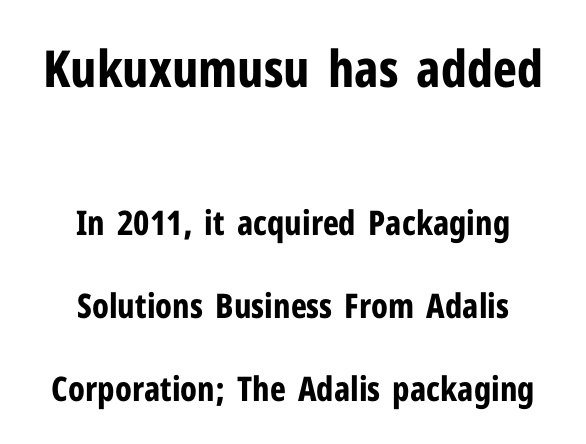
{"serif": "no", "italic": "no", "bold": "yes", "weight": "bold", "width": "condensed", "stroke_contrast": "low", "x_height": "medium", "monospaced": "no", "underline": "no", "align": "center", "line_spacing": "loose", "line_spacing_ratio": 2.45, "letter_spacing": "normal", "letter_spacing_em": 0.0, "larger_block": "first", "size_ratio": 1.5, "glyph_px": 51}
